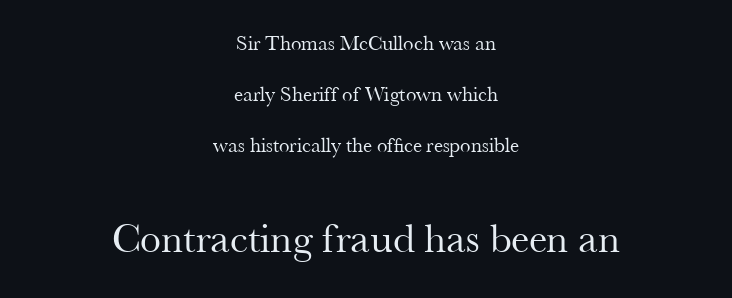
Q: Is the text bold? A: No.
Q: Is the text italic (slanted)? A: No, it is upright.
Q: Is the typeface a serif or a sans-serif typeface? A: Serif.
Q: Is the text underlined? A: No.
Q: How is the paragraph aligned? A: Centered.
Q: Is the spacing between letters normal or unusually wide? A: Normal.
Q: Is the spacing between lines tight, normal or loose? A: Loose.
Q: Which block of text is set in a larger size, the first (top) or the second (bottom)? A: The second (bottom) one.
Q: Width (condensed, normal, or wide)? A: Normal.
Q: Stroke contrast? A: Medium.
Q: x-height? A: Small.
Q: Monospaced? A: No.
